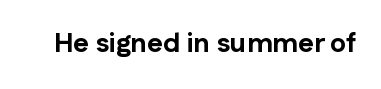
{"italic": "no", "bold": "yes", "underline": "no", "letter_spacing": "normal", "letter_spacing_em": 0.0, "glyph_px": 27}
